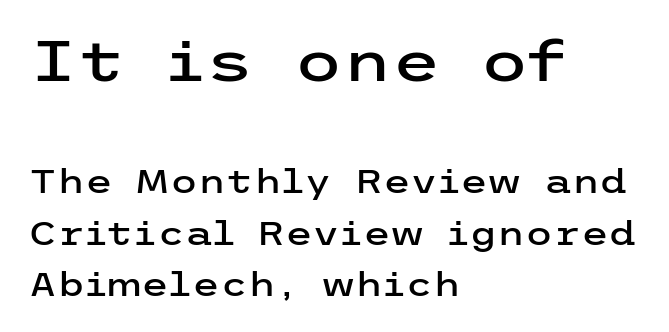
The typesetter chose a ragged-right arrangement here. Type without underlining. The typography opts for an upright posture over an oblique one. Caption: standard tracking, unaltered. You get the large type first, then a drop to smaller type.
